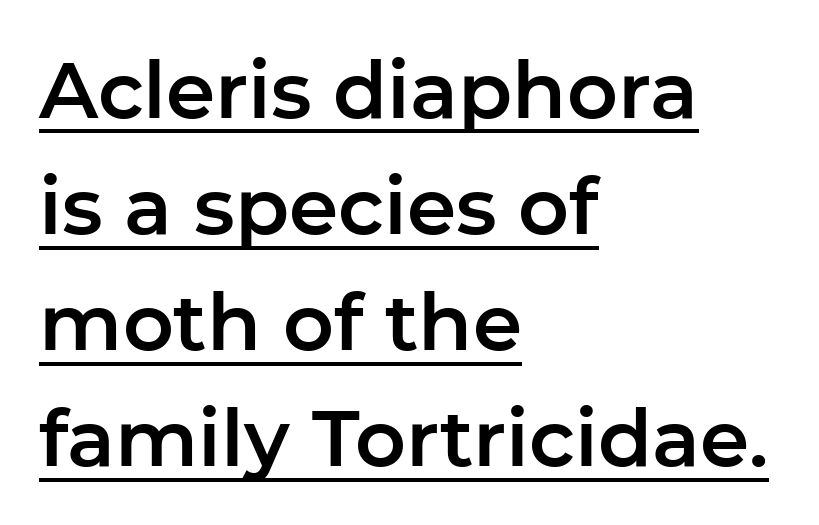
{"serif": "no", "italic": "no", "width": "normal", "stroke_contrast": "low", "x_height": "medium", "monospaced": "no", "underline": "yes", "align": "left", "line_spacing": "normal", "line_spacing_ratio": 1.47, "letter_spacing": "normal", "letter_spacing_em": 0.0, "glyph_px": 79}
